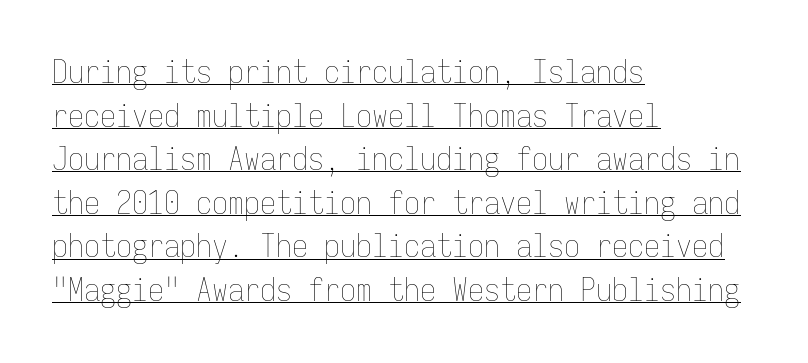
The image shows 32 px thin, condensed type, upright, monospaced; set left-aligned, normal line spacing (1.36x), normal letter spacing, underlined; low stroke contrast and a medium x-height.
